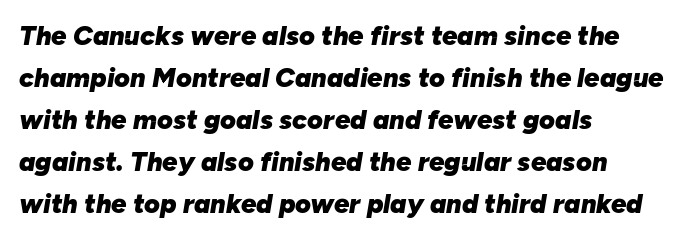
Glance below the letters and you will spot only blank space. Heavy, bold letterforms. The typesetter chose a ragged-right arrangement here. This block has exactly the height ordinary leading produces. These lines keep a tight, regular rhythm from letter to letter.
